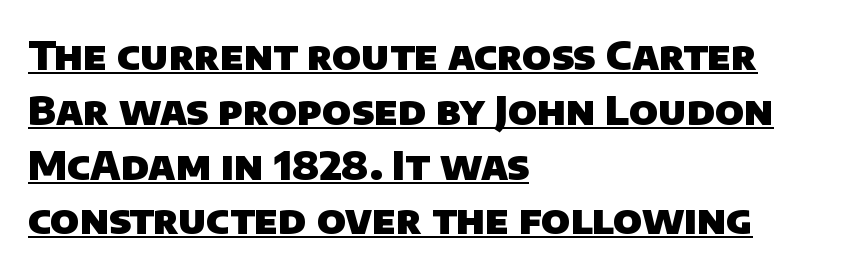
Q: Is the text bold? A: Yes.
Q: Is the typeface a serif or a sans-serif typeface? A: Sans-serif.
Q: Is the text underlined? A: Yes.
Q: How is the paragraph aligned? A: Left-aligned.
Q: Is the spacing between letters normal or unusually wide? A: Normal.
Q: Is the spacing between lines tight, normal or loose? A: Normal.
Q: Width (condensed, normal, or wide)? A: Normal.
Q: Stroke contrast? A: Low.
Q: x-height? A: Large.
Q: Monospaced? A: No.
